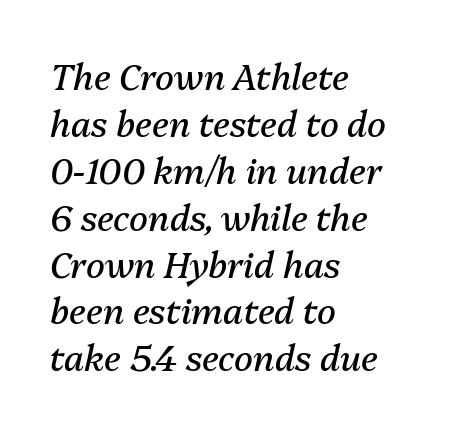
The image shows 35 px regular-weight type, italic (leaning right); set left-aligned, normal line spacing (1.34x), normal letter spacing, not underlined; medium stroke contrast and a medium x-height.
